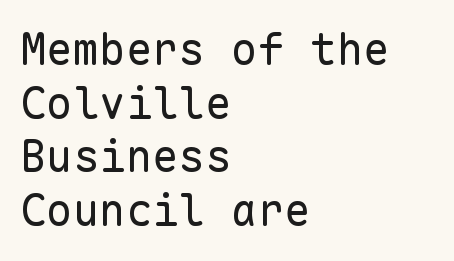
The font's upright variant was chosen for this text. Letter spacing: default. The typesetter chose a ragged-right arrangement here. Observe the absence of serifs on each vertical stroke in this sample.
